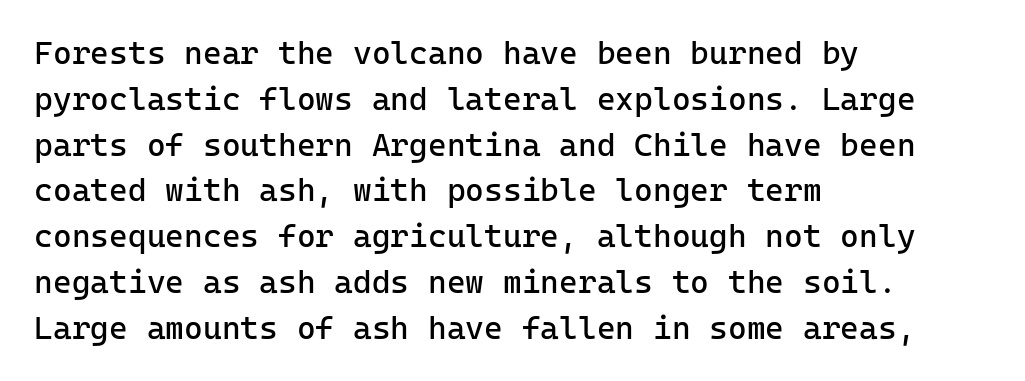
{"serif": "no", "italic": "no", "bold": "no", "weight": "regular", "width": "normal", "stroke_contrast": "low", "x_height": "medium", "monospaced": "yes", "underline": "no", "align": "left", "line_spacing": "normal", "line_spacing_ratio": 1.43, "letter_spacing": "normal", "letter_spacing_em": 0.0, "glyph_px": 32}
